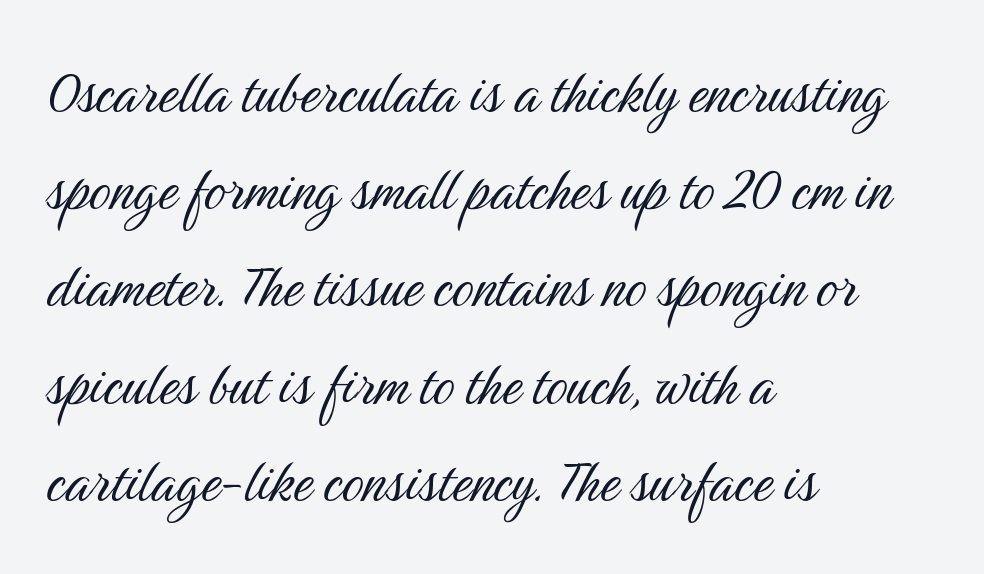
{"serif": "no", "bold": "no", "weight": "light", "width": "condensed", "stroke_contrast": "medium", "x_height": "medium", "monospaced": "no", "underline": "no", "align": "left", "line_spacing": "normal", "line_spacing_ratio": 1.43, "letter_spacing": "normal", "letter_spacing_em": 0.0, "glyph_px": 68}
